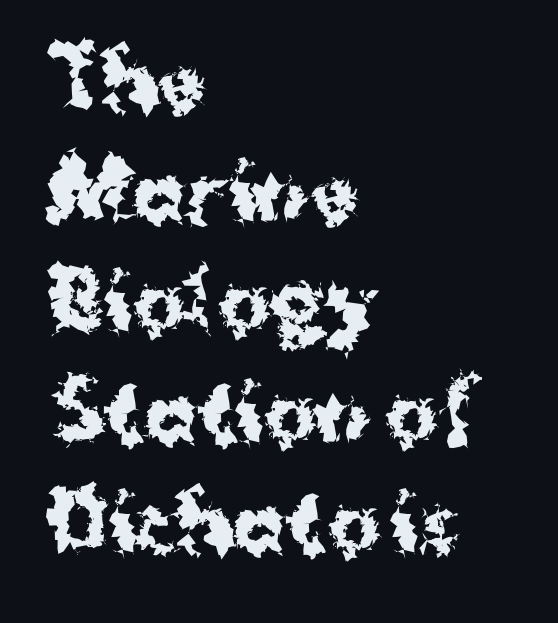
The image shows 79 px bold sans-serif type, upright; set left-aligned, normal line spacing (1.4x), normal letter spacing, not underlined; medium stroke contrast and a medium x-height.
